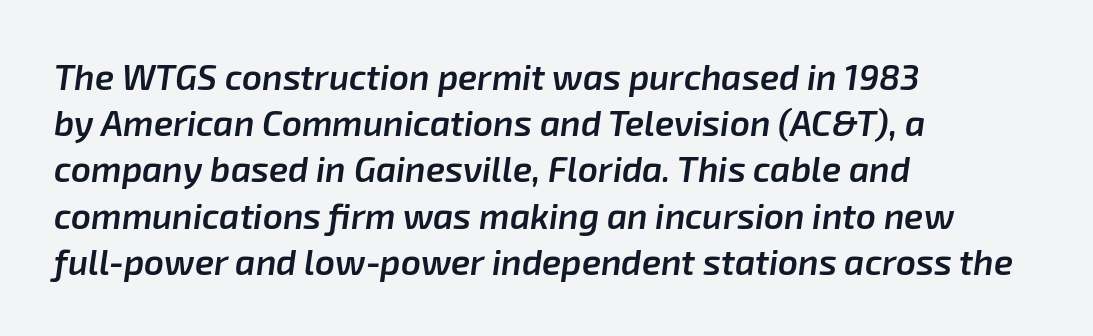
This rendering leaves character spacing at its baseline value. Notice how descenders clear the ascenders below comfortably — that's standard leading. Do the characters align in a grid? No, the font is proportional. The typesetter chose a ragged-right arrangement here. Would a proofreader flag this as italicized? Yes.
